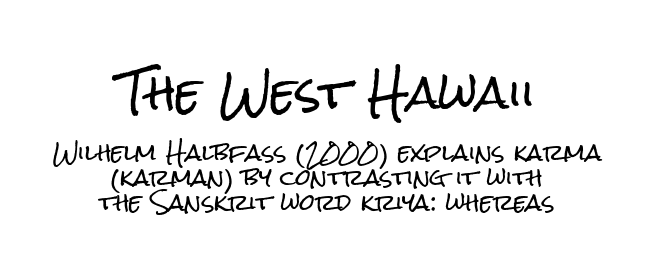
The image shows 44 px condensed sans-serif type, upright; set centered, tight line spacing (1.15x), normal letter spacing, not underlined; the first (top) block is 2.0x larger; low stroke contrast and a medium x-height.
